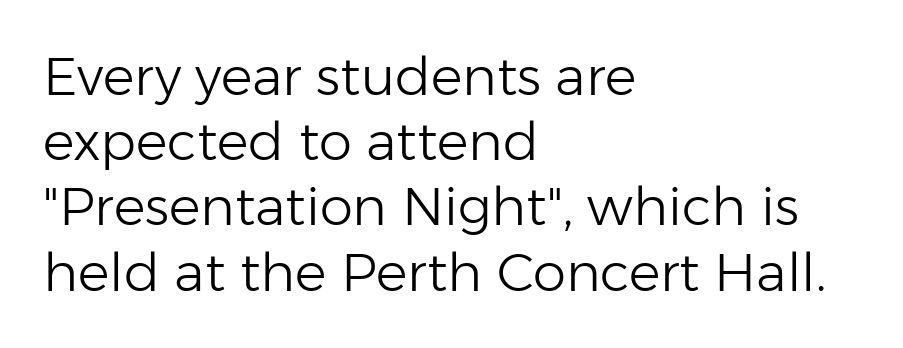
{"serif": "no", "italic": "no", "bold": "no", "weight": "light", "width": "normal", "stroke_contrast": "low", "x_height": "medium", "monospaced": "no", "underline": "no", "align": "left", "line_spacing_ratio": 1.23, "letter_spacing": "normal", "letter_spacing_em": 0.0, "glyph_px": 53}
